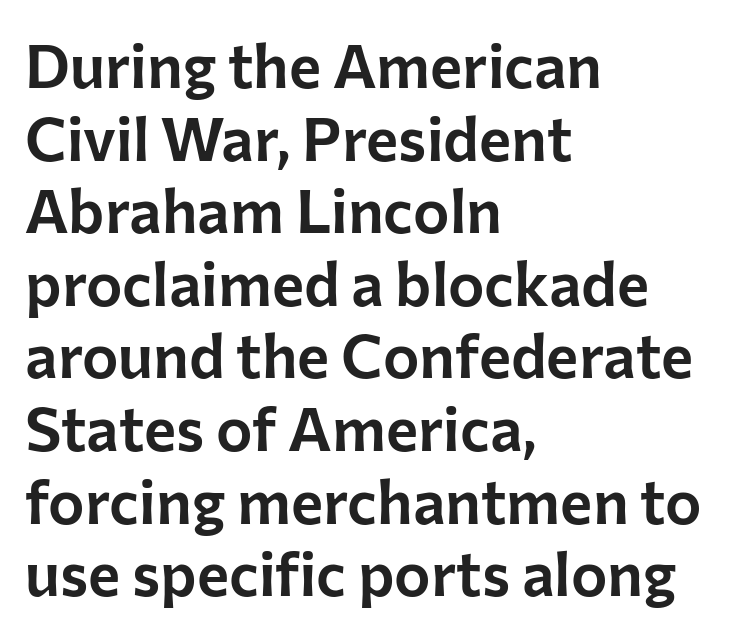
The image shows 61 px sans-serif type, upright; set left-aligned, line spacing 1.19x, normal letter spacing, not underlined; low stroke contrast and a medium x-height.
